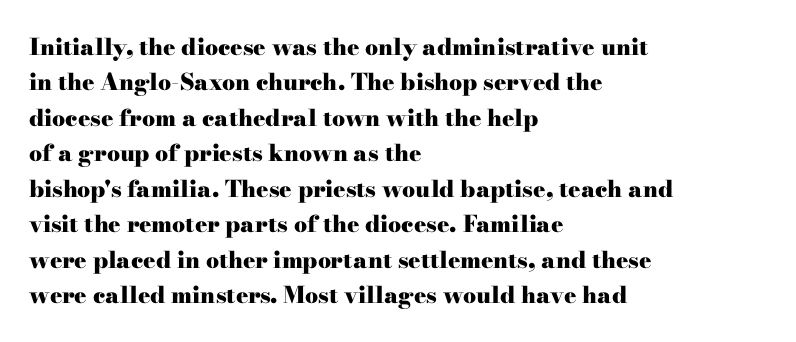
The strip under each line holds only bare page. The designer left line spacing at the default. Typeset ragged right — the left edge is the straight one. Heavy-handed strokes throughout: this text is bold.
